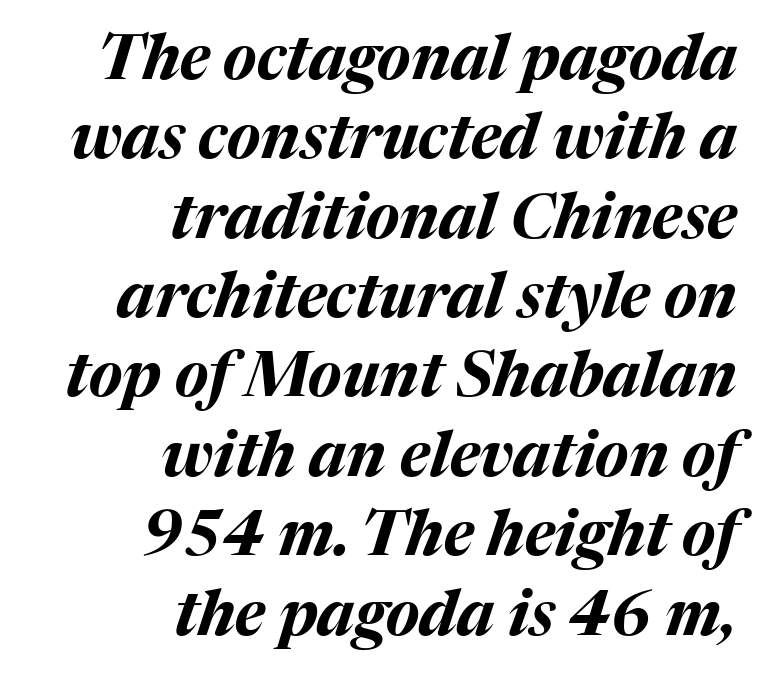
Weight check: bold — yes, fully. Observe the ordinary spacing: letters are neighbours, not strangers. The area under the type is left untouched. Successive baselines arrive at the customary interval.
